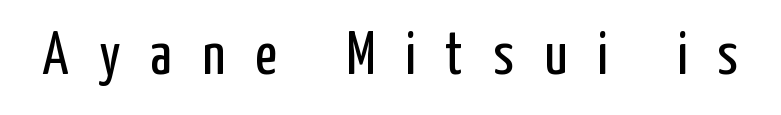
The image shows 60 px regular-weight, condensed sans-serif type, upright; set unusually wide letter spacing (+0.5 em), not underlined; low stroke contrast and a medium x-height.
